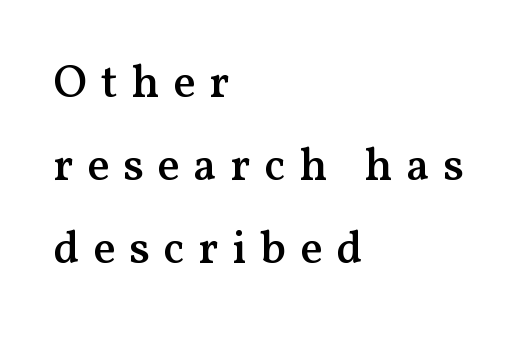
{"serif": "yes", "italic": "no", "bold": "semi", "weight": "semibold", "width": "normal", "stroke_contrast": "medium", "x_height": "medium", "monospaced": "no", "underline": "no", "align": "left", "line_spacing_ratio": 1.8, "letter_spacing": "wide", "letter_spacing_em": 0.3, "glyph_px": 46}
